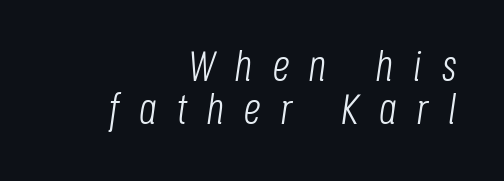
{"italic": "yes", "lean": "right", "slant_degrees": 8, "bold": "no", "weight": "light", "width": "condensed", "stroke_contrast": "low", "x_height": "large", "monospaced": "no", "underline": "no", "align": "right", "line_spacing": "tight", "line_spacing_ratio": 0.99, "letter_spacing": "wide", "letter_spacing_em": 0.46, "glyph_px": 43}
